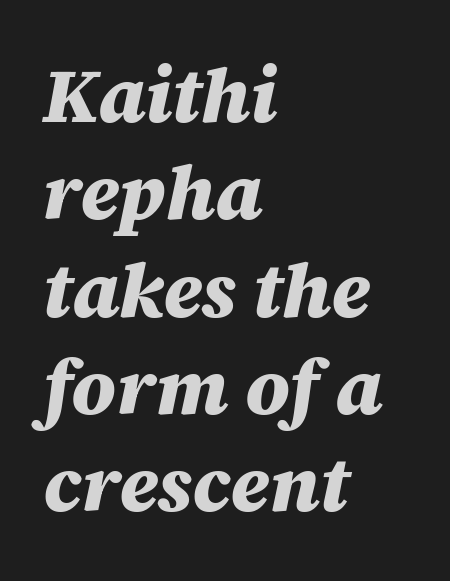
{"italic": "yes", "lean": "right", "slant_degrees": 12, "bold": "yes", "weight": "heavy", "width": "normal", "stroke_contrast": "medium", "x_height": "large", "monospaced": "no", "underline": "no", "align": "left", "line_spacing": "normal", "line_spacing_ratio": 1.28, "letter_spacing": "normal", "letter_spacing_em": 0.0, "glyph_px": 76}
